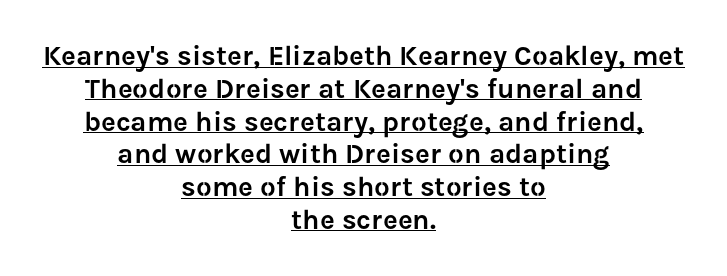
Q: Is the text italic (slanted)? A: No, it is upright.
Q: Is the typeface a serif or a sans-serif typeface? A: Sans-serif.
Q: Is the text underlined? A: Yes.
Q: How is the paragraph aligned? A: Centered.
Q: Is the spacing between letters normal or unusually wide? A: Normal.
Q: Width (condensed, normal, or wide)? A: Normal.
Q: Stroke contrast? A: Low.
Q: x-height? A: Medium.
Q: Monospaced? A: No.
